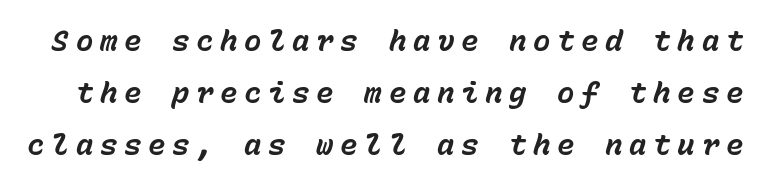
{"italic": "yes", "lean": "right", "slant_degrees": 15, "bold": "yes", "weight": "bold", "width": "normal", "stroke_contrast": "low", "x_height": "medium", "monospaced": "yes", "underline": "no", "line_spacing_ratio": 1.8, "letter_spacing": "wide", "letter_spacing_em": 0.23, "glyph_px": 29}
